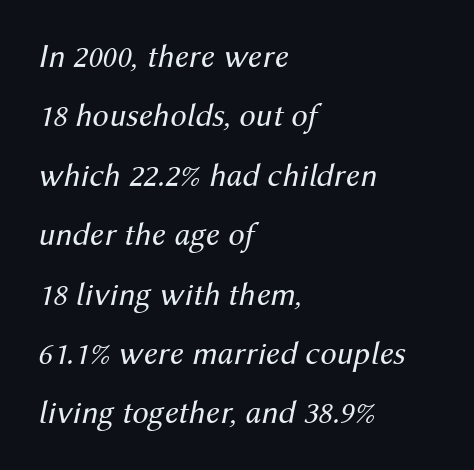
The image shows 33 px regular-weight type, italic (leaning right); set left-aligned, line spacing 1.8x, normal letter spacing, not underlined; medium stroke contrast and a medium x-height.
